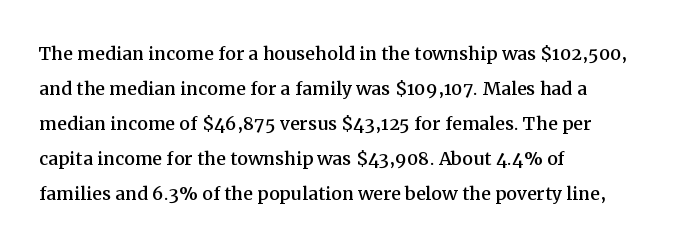
The image shows 24 px text type, upright; set left-aligned, normal line spacing (1.46x), normal letter spacing, not underlined.
